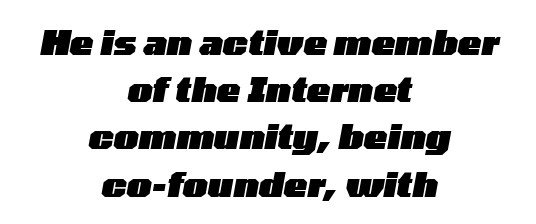
Q: Is the text bold? A: Yes.
Q: Is the text italic (slanted)? A: Yes, it leans right by about 10 degrees.
Q: Is the text underlined? A: No.
Q: How is the paragraph aligned? A: Centered.
Q: Is the spacing between letters normal or unusually wide? A: Normal.
Q: Is the spacing between lines tight, normal or loose? A: Normal.
Q: Width (condensed, normal, or wide)? A: Wide.
Q: Stroke contrast? A: Low.
Q: x-height? A: Medium.
Q: Monospaced? A: No.
